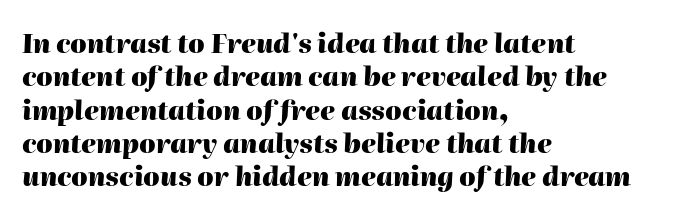
The font's italic variant was chosen for this text. Has an underline been added? It has not. The strokes are fattened all the way to bold. Regular leading. Alignment: flush left. The rendering keeps characters at their native spacing.
